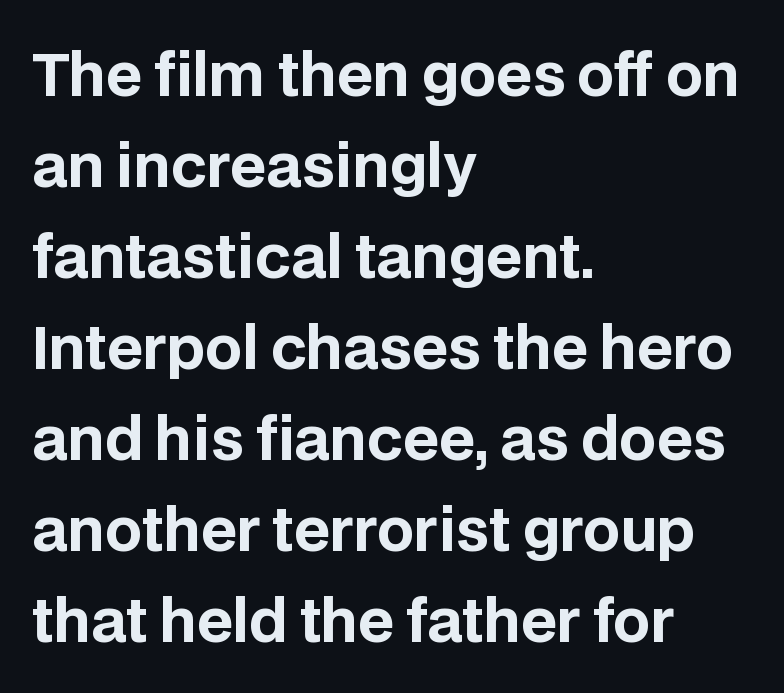
{"serif": "no", "italic": "no", "bold": "yes", "weight": "bold", "width": "normal", "stroke_contrast": "low", "x_height": "large", "monospaced": "no", "underline": "no", "align": "left", "line_spacing": "normal", "line_spacing_ratio": 1.57, "letter_spacing": "normal", "letter_spacing_em": 0.0, "glyph_px": 58}
